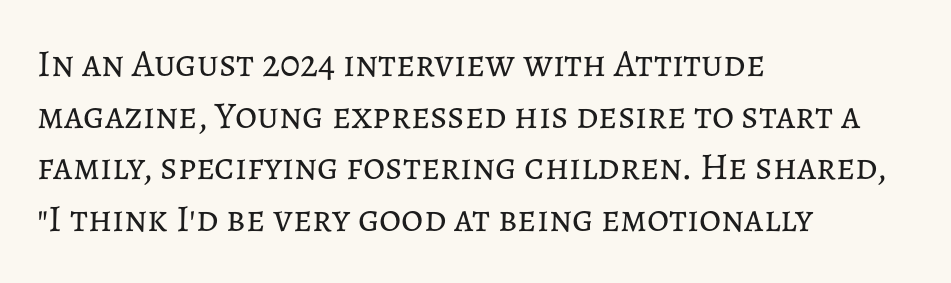
The image shows 38 px regular-weight type, upright; set left-aligned, normal line spacing (1.36x), normal letter spacing, not underlined; low stroke contrast and a medium x-height.
